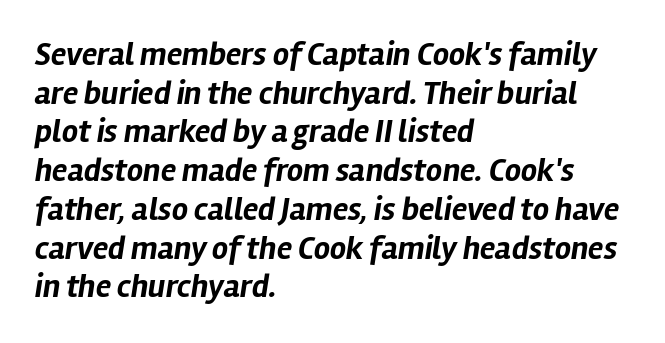
The image shows 32 px bold type, italic (leaning right); set left-aligned, line spacing 1.21x, normal letter spacing, not underlined; low stroke contrast and a medium x-height.
